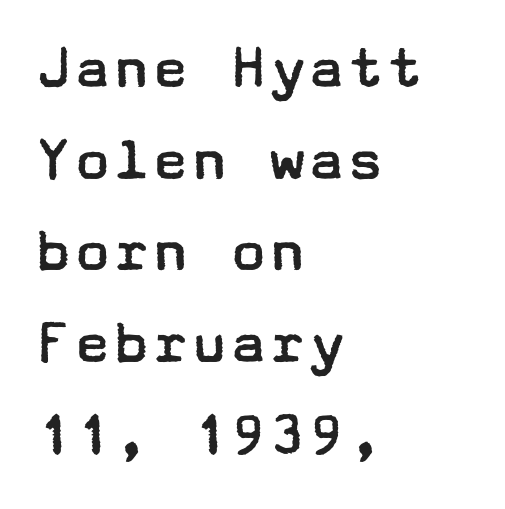
The image shows 65 px regular-weight, wide sans-serif type, upright; set left-aligned, normal line spacing (1.41x), normal letter spacing, not underlined; low stroke contrast and a medium x-height.
